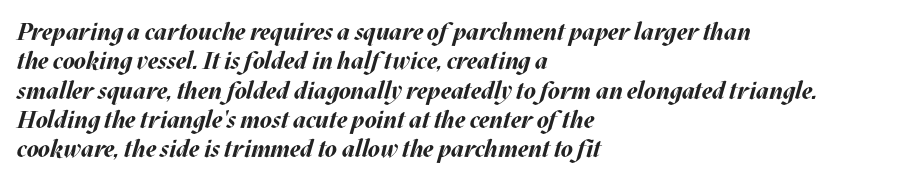
Q: Is the text bold? A: Yes.
Q: Is the text italic (slanted)? A: Yes, it leans right by about 17 degrees.
Q: Is the text underlined? A: No.
Q: How is the paragraph aligned? A: Left-aligned.
Q: Is the spacing between letters normal or unusually wide? A: Normal.
